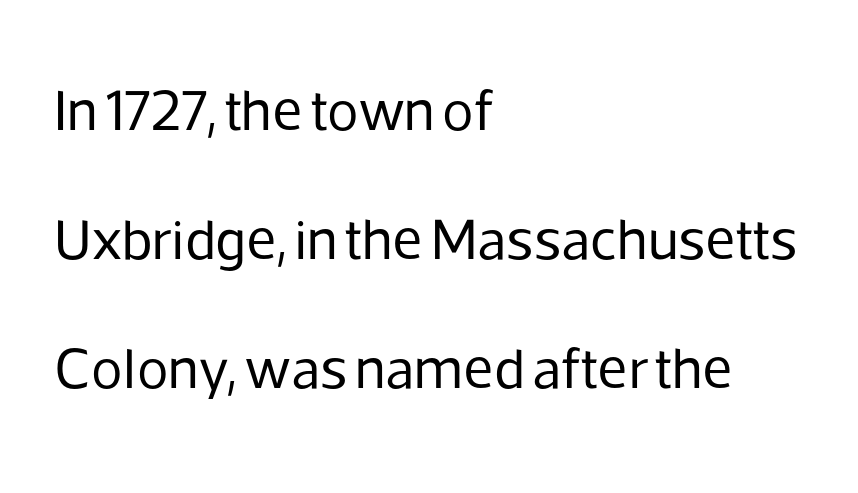
The image shows 58 px regular-weight sans-serif type, upright; set left-aligned, loose line spacing (2.22x), normal letter spacing, not underlined; low stroke contrast and a medium x-height.
